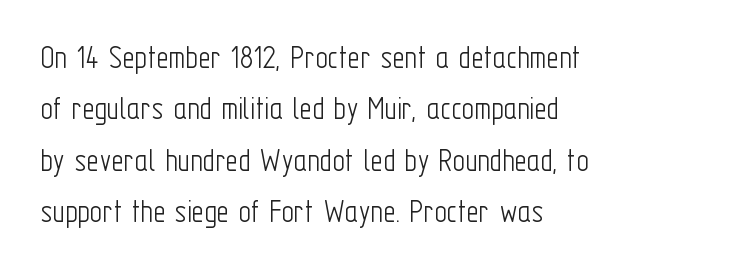
Q: Is the text bold? A: No.
Q: Is the text italic (slanted)? A: No, it is upright.
Q: Is the typeface a serif or a sans-serif typeface? A: Sans-serif.
Q: Is the text underlined? A: No.
Q: How is the paragraph aligned? A: Left-aligned.
Q: Is the spacing between letters normal or unusually wide? A: Normal.
Q: Is the spacing between lines tight, normal or loose? A: Normal.
Q: Width (condensed, normal, or wide)? A: Condensed.
Q: Stroke contrast? A: Low.
Q: x-height? A: Medium.
Q: Monospaced? A: No.
